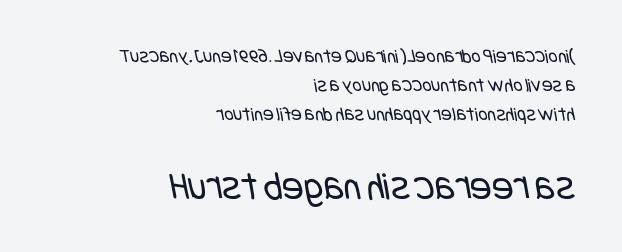
Q: Is the text bold? A: No.
Q: Is the typeface a serif or a sans-serif typeface? A: Sans-serif.
Q: Is the text underlined? A: No.
Q: How is the paragraph aligned? A: Right-aligned.
Q: Is the spacing between letters normal or unusually wide? A: Normal.
Q: Is the spacing between lines tight, normal or loose? A: Normal.
Q: Which block of text is set in a larger size, the first (top) or the second (bottom)? A: The second (bottom) one.
Q: Width (condensed, normal, or wide)? A: Condensed.
Q: Stroke contrast? A: Low.
Q: x-height? A: Large.
